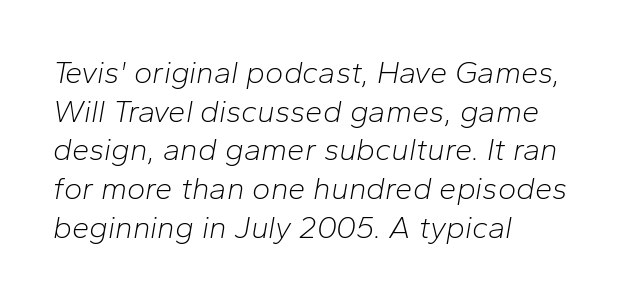
The image shows 31 px light type, italic (leaning right); set left-aligned, normal line spacing (1.25x), normal letter spacing, not underlined; low stroke contrast and a medium x-height.
